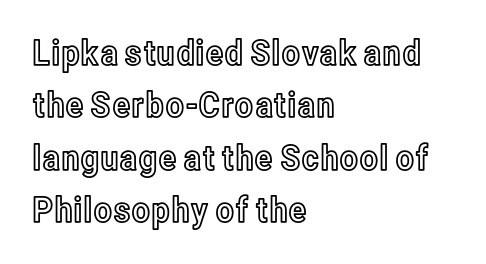
Q: Is the text italic (slanted)? A: No, it is upright.
Q: Is the text underlined? A: No.
Q: How is the paragraph aligned? A: Left-aligned.
Q: Is the spacing between letters normal or unusually wide? A: Normal.
Q: Is the spacing between lines tight, normal or loose? A: Normal.
Q: Width (condensed, normal, or wide)? A: Condensed.
Q: x-height? A: Medium.
Q: Monospaced? A: No.
